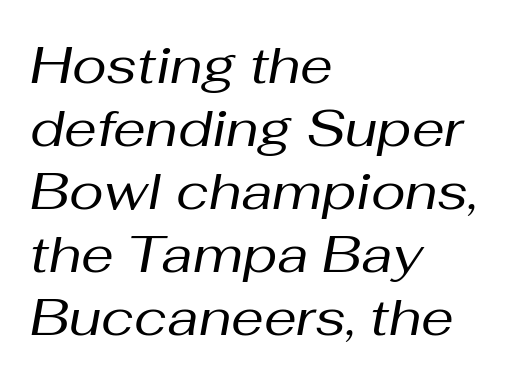
{"italic": "yes", "lean": "right", "slant_degrees": 10, "bold": "no", "weight": "regular", "width": "normal", "stroke_contrast": "medium", "x_height": "medium", "monospaced": "no", "underline": "no", "align": "left", "line_spacing_ratio": 1.21, "letter_spacing": "normal", "letter_spacing_em": 0.0, "glyph_px": 52}
